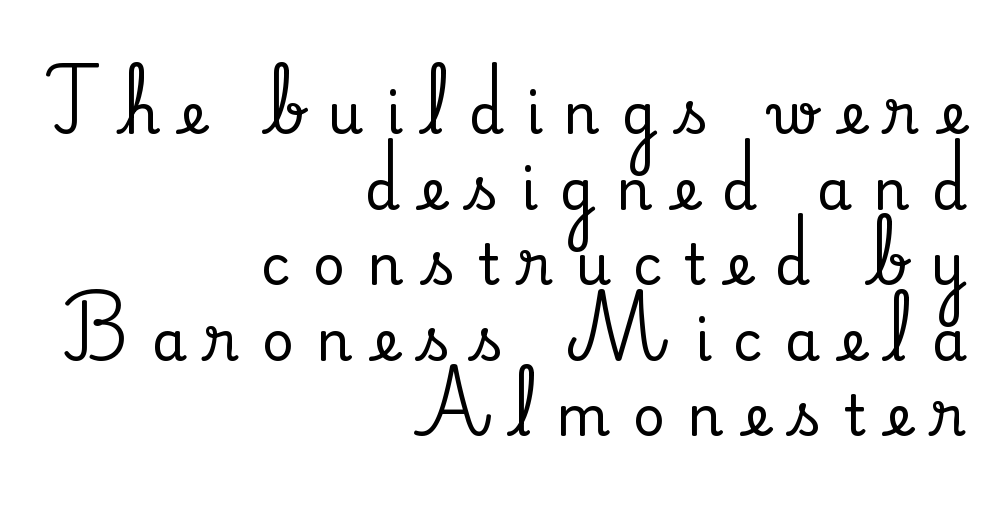
Q: Is the text italic (slanted)? A: No, it is upright.
Q: Is the typeface a serif or a sans-serif typeface? A: Serif.
Q: Is the text underlined? A: No.
Q: How is the paragraph aligned? A: Right-aligned.
Q: Is the spacing between letters normal or unusually wide? A: Unusually wide.
Q: Is the spacing between lines tight, normal or loose? A: Normal.
Q: Width (condensed, normal, or wide)? A: Normal.
Q: Stroke contrast? A: Medium.
Q: x-height? A: Small.
Q: Monospaced? A: No.
